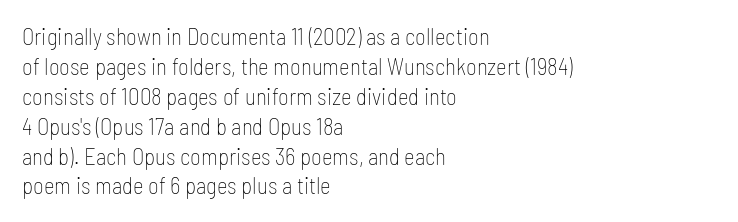
The image shows 23 px text type, upright; set left-aligned, normal line spacing (1.3x), normal letter spacing, not underlined.
